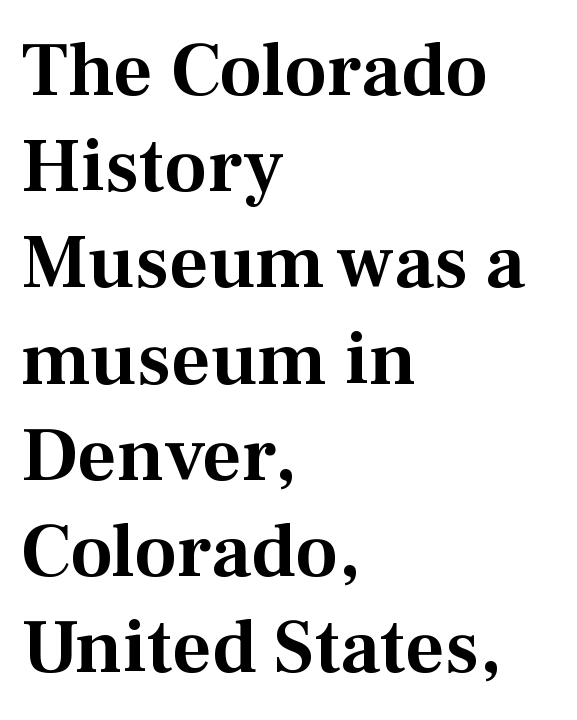
The image shows 77 px serif type, upright; set left-aligned, normal line spacing (1.25x), normal letter spacing, not underlined; medium stroke contrast and a medium x-height.
